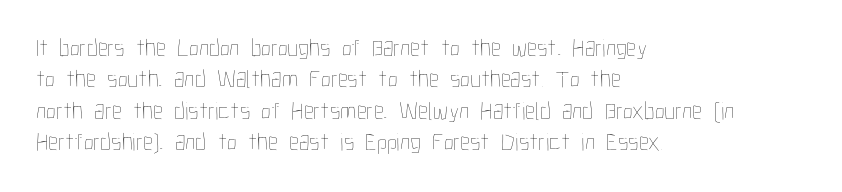
{"italic": "no", "bold": "no", "underline": "no", "align": "left", "line_spacing": "normal", "line_spacing_ratio": 1.26, "letter_spacing": "normal", "letter_spacing_em": 0.0, "glyph_px": 25}
